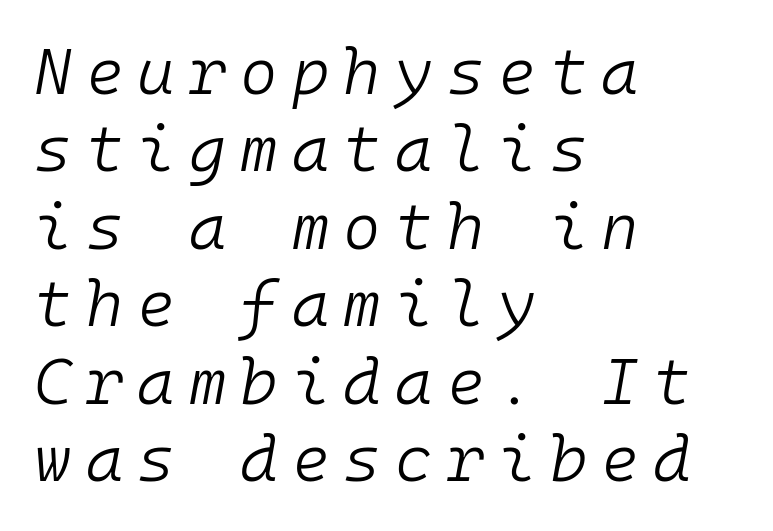
Stroke mass is kept to a normal reading level or below. The rendering uses typewriter-style spacing with identical character cells. In CSS terms this would be text-align: left. The type is letterspaced generously, with wide tracking.
